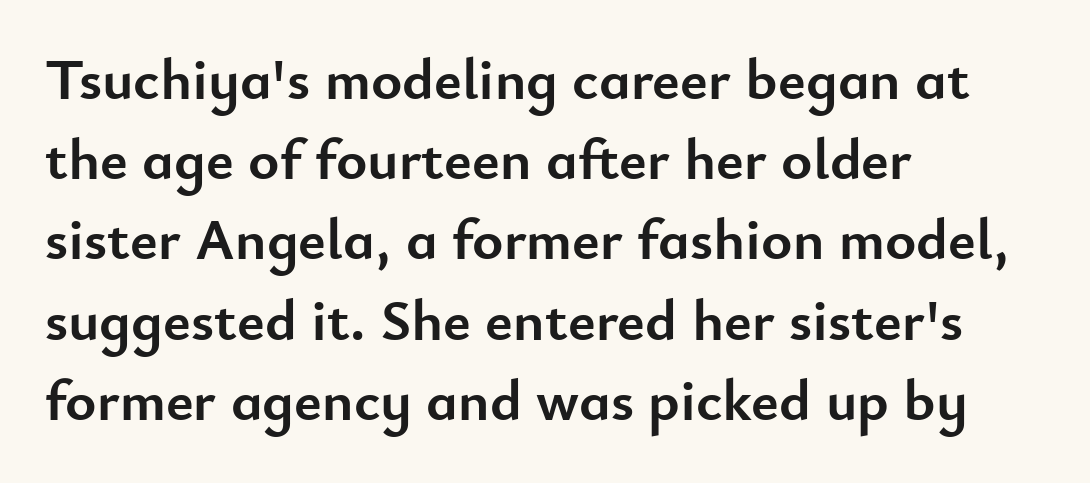
The image shows 59 px semibold sans-serif type, upright; set left-aligned, normal line spacing (1.36x), normal letter spacing, not underlined; low stroke contrast and a small x-height.
